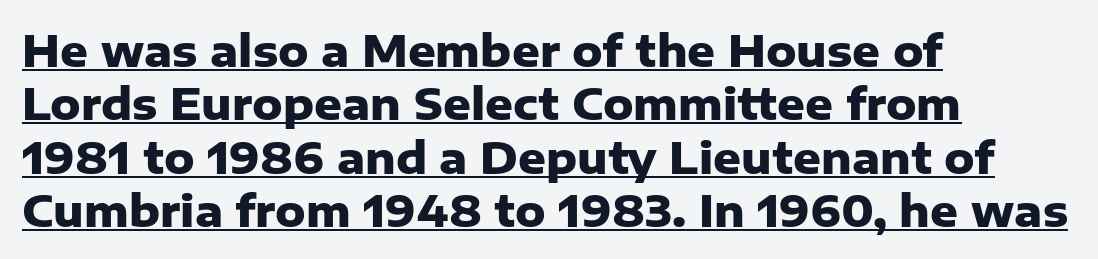
Tracking value appears to be zero — textbook default spacing. Heft: maximum for text — a bold. Is there an underline? Yes — a line sits under the letters. The typesetter chose a ragged-right arrangement here. Note the varied advance widths — an 'i' is clearly narrower than an 'm'.
